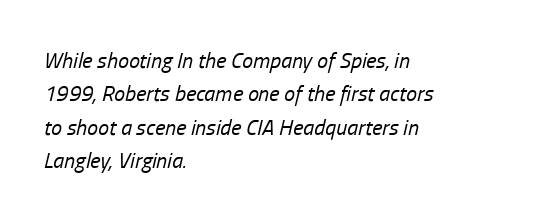
The image shows 22 px text type, italic (leaning right); set left-aligned, normal line spacing (1.52x), normal letter spacing, not underlined.
